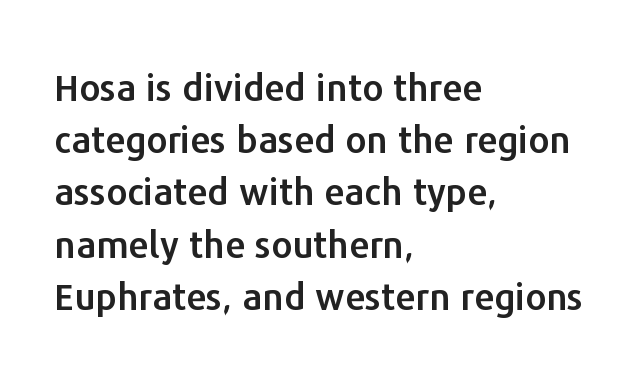
The letters advance in unequal steps, a hallmark of proportional type. Letterform terminals end flat and unadorned throughout the passage. Underlining? Definitely not there. This sample uses an upright cut, with every glyph sitting square on the baseline. Characters follow at the spacing the type designer built in.
